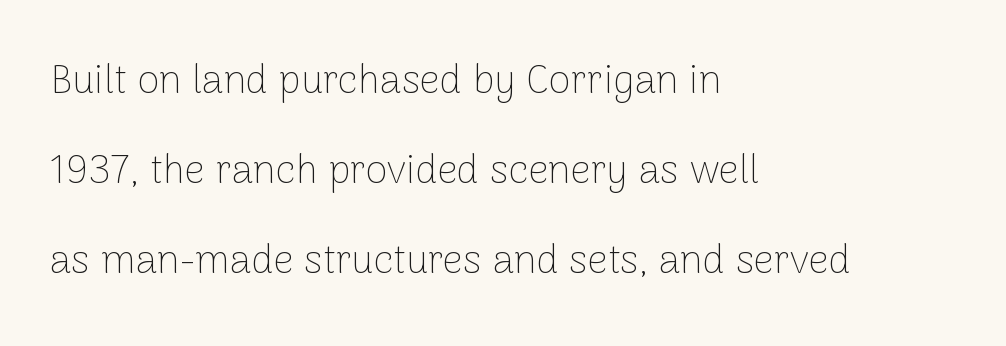
Q: Is the text bold? A: No.
Q: Is the text italic (slanted)? A: No, it is upright.
Q: Is the typeface a serif or a sans-serif typeface? A: Sans-serif.
Q: Is the text underlined? A: No.
Q: How is the paragraph aligned? A: Left-aligned.
Q: Is the spacing between letters normal or unusually wide? A: Normal.
Q: Is the spacing between lines tight, normal or loose? A: Loose.
Q: Width (condensed, normal, or wide)? A: Normal.
Q: Stroke contrast? A: Low.
Q: x-height? A: Medium.
Q: Monospaced? A: No.
